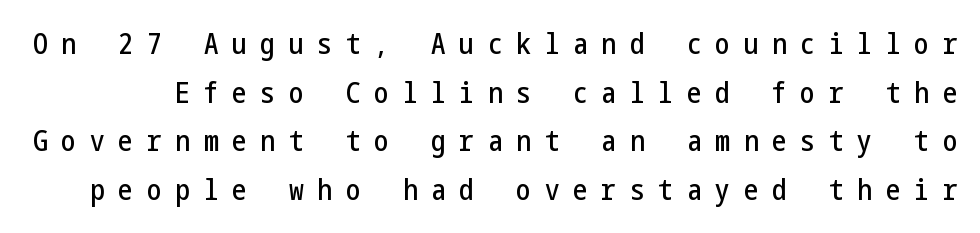
The image shows 29 px condensed sans-serif type, upright; set normal line spacing (1.68x), unusually wide letter spacing (+0.48 em), not underlined; low stroke contrast and a medium x-height.
